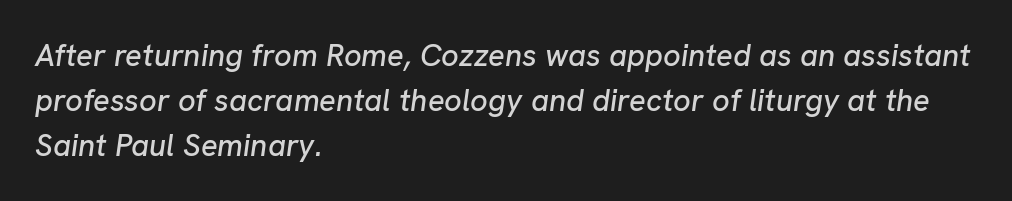
The image shows 31 px text type, italic (leaning right); set left-aligned, normal line spacing (1.45x), normal letter spacing, not underlined; low stroke contrast and a medium x-height.
